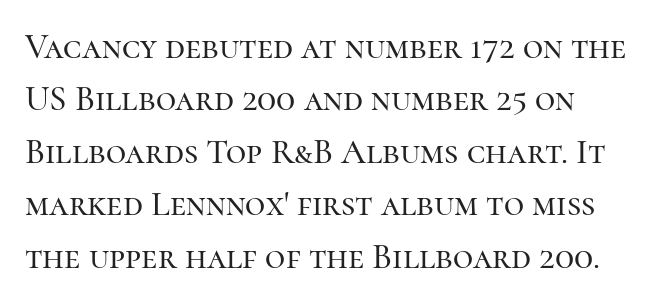
Q: Is the text italic (slanted)? A: No, it is upright.
Q: Is the typeface a serif or a sans-serif typeface? A: Serif.
Q: Is the text underlined? A: No.
Q: Is the spacing between letters normal or unusually wide? A: Normal.
Q: Is the spacing between lines tight, normal or loose? A: Normal.
Q: Width (condensed, normal, or wide)? A: Normal.
Q: Stroke contrast? A: High.
Q: x-height? A: Medium.
Q: Monospaced? A: No.
